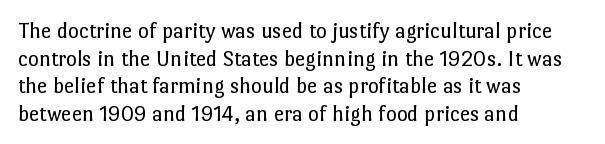
{"italic": "no", "bold": "no", "underline": "no", "align": "left", "line_spacing_ratio": 1.2, "letter_spacing": "normal", "letter_spacing_em": 0.0, "glyph_px": 23}
